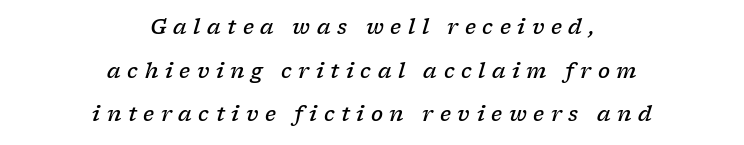
Q: Is the text bold? A: Semi-bold.
Q: Is the text italic (slanted)? A: Yes, it leans right by about 17 degrees.
Q: Is the text underlined? A: No.
Q: How is the paragraph aligned? A: Centered.
Q: Is the spacing between letters normal or unusually wide? A: Unusually wide.
Q: Is the spacing between lines tight, normal or loose? A: Loose.
